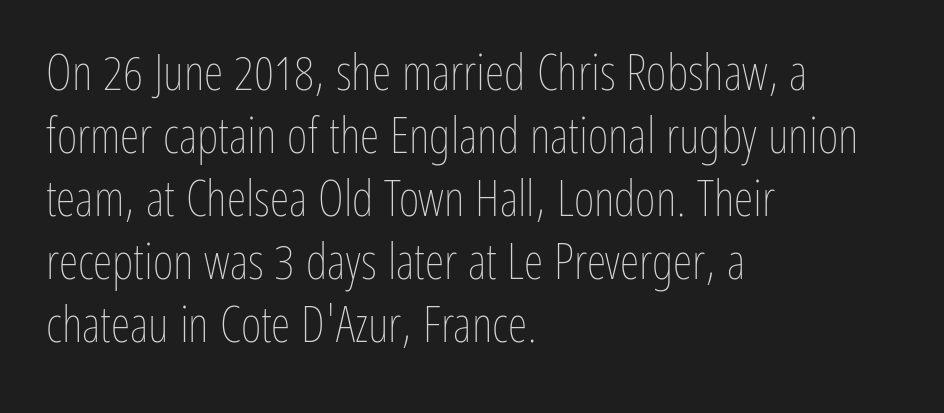
{"italic": "no", "bold": "no", "weight": "thin", "width": "condensed", "stroke_contrast": "low", "x_height": "medium", "monospaced": "no", "underline": "no", "align": "left", "line_spacing": "normal", "line_spacing_ratio": 1.26, "letter_spacing": "normal", "letter_spacing_em": 0.0, "glyph_px": 50}
